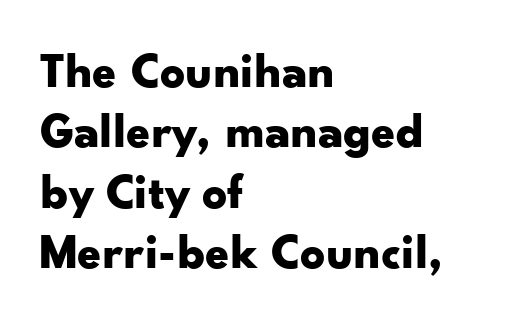
The passage shown is emphatically bold. The letters stand straight up with perfectly vertical stems. Character widths vary here, with narrow letters taking less room than wide ones. Words appear dense and cohesive because spacing is normal. Caption: multi-line text, flush left, ragged right.
